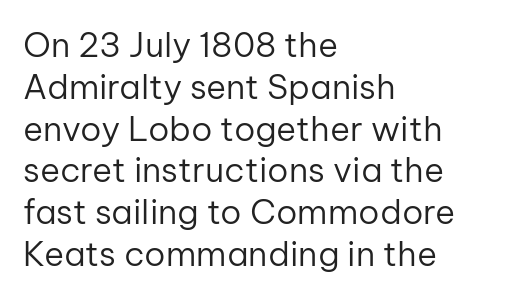
{"serif": "no", "italic": "no", "bold": "no", "weight": "regular", "width": "normal", "stroke_contrast": "low", "x_height": "medium", "monospaced": "no", "underline": "no", "align": "left", "line_spacing_ratio": 1.23, "letter_spacing": "normal", "letter_spacing_em": 0.0, "glyph_px": 34}
